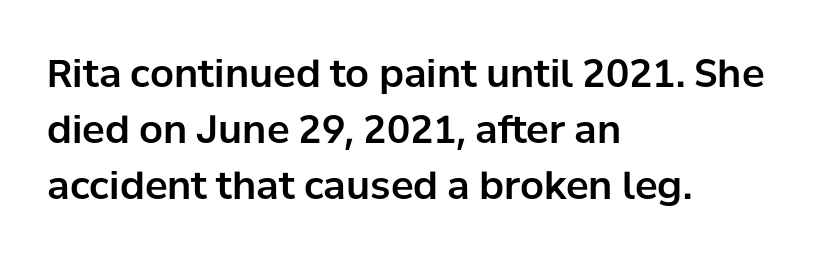
The image shows 38 px sans-serif type, upright; set left-aligned, normal line spacing (1.48x), normal letter spacing, not underlined; low stroke contrast and a medium x-height.
